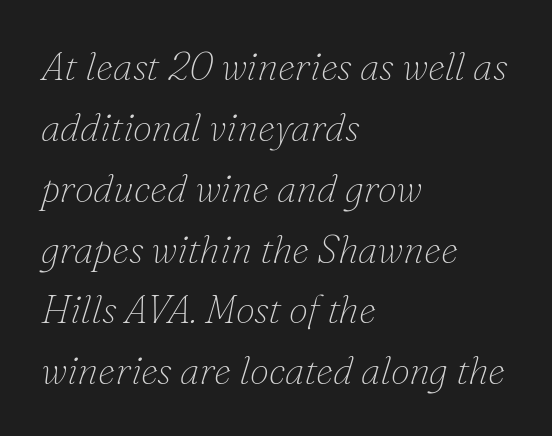
Here the designer chose a conventional face with non-uniform glyph widths. The zone under the glyphs is completely vacant. Does the copy run flush right? No — it runs flush left. Designer's note — italics engaged. In terms of leading, this rendering sits right in the middle.
